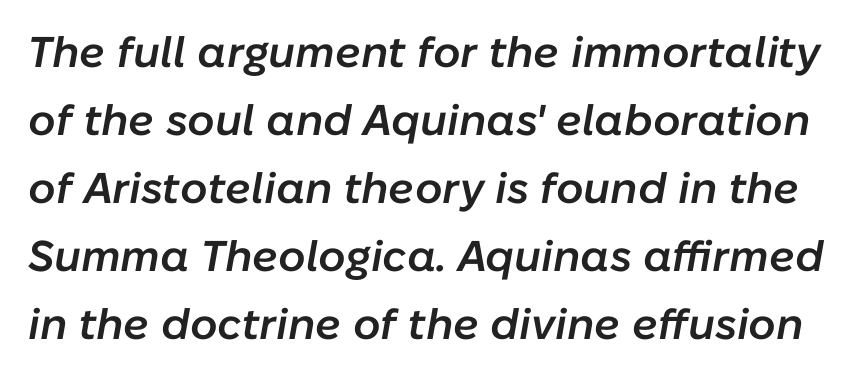
The image shows 43 px semibold type, italic (leaning right); set normal line spacing (1.58x), normal letter spacing, not underlined; low stroke contrast and a medium x-height.
